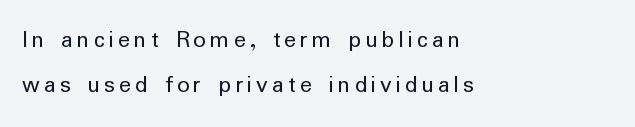
{"italic": "no", "bold": "no", "underline": "no", "align": "left", "line_spacing_ratio": 1.79, "glyph_px": 25}
